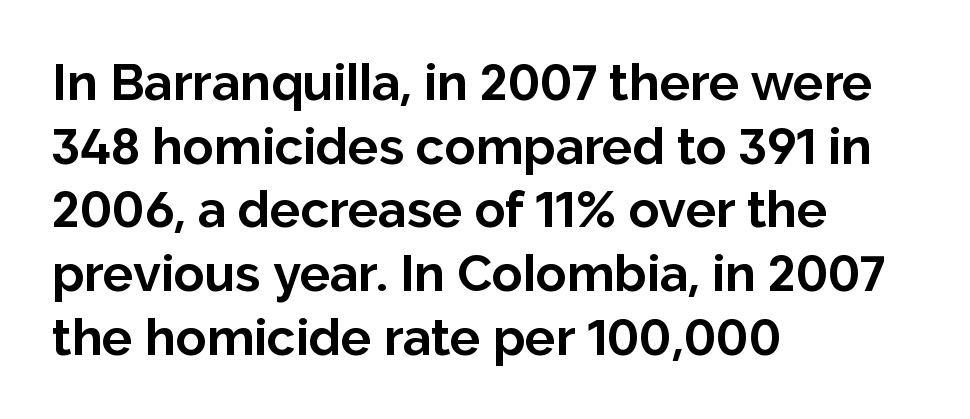
The image shows 51 px bold sans-serif type, upright; set left-aligned, normal line spacing (1.25x), normal letter spacing, not underlined; low stroke contrast and a medium x-height.
